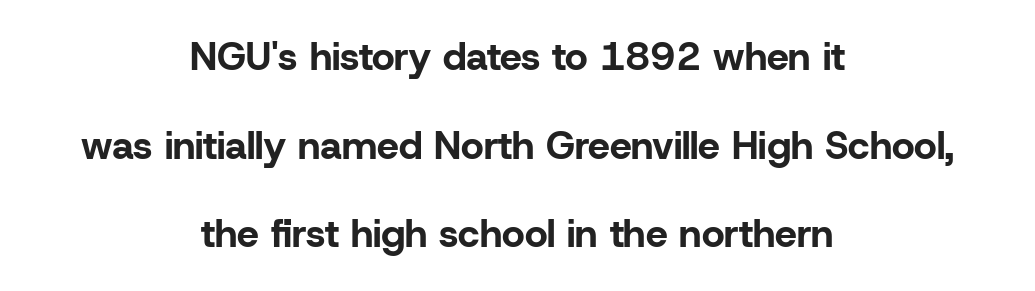
{"serif": "no", "italic": "no", "bold": "yes", "weight": "bold", "width": "normal", "stroke_contrast": "low", "x_height": "medium", "monospaced": "no", "underline": "no", "align": "center", "line_spacing": "loose", "line_spacing_ratio": 2.27, "letter_spacing": "normal", "letter_spacing_em": 0.0, "glyph_px": 39}
